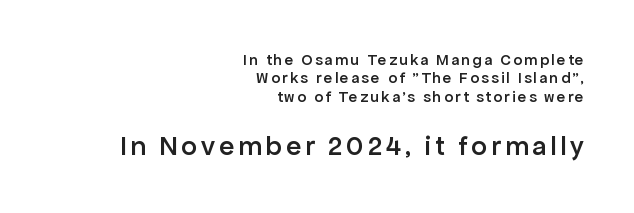
The image shows 28 px semibold sans-serif type, upright; set right-aligned, tight line spacing (1.15x), not underlined; the second (bottom) block is 1.75x larger; low stroke contrast and a medium x-height.
